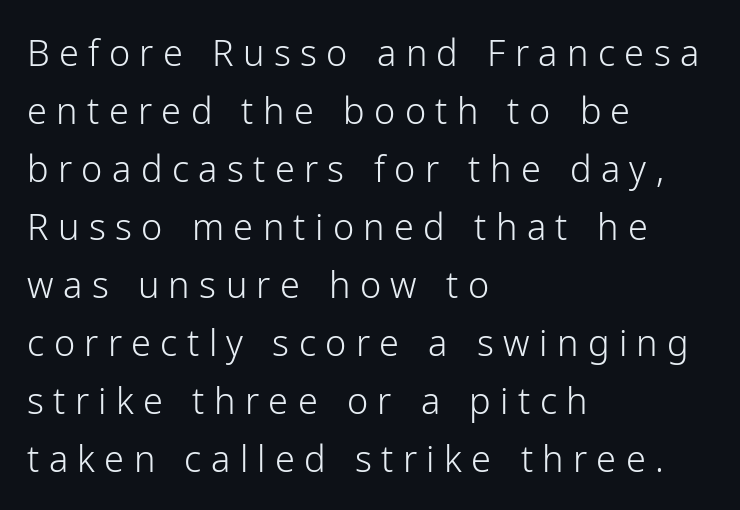
Q: Is the text bold? A: No.
Q: Is the text italic (slanted)? A: No, it is upright.
Q: Is the typeface a serif or a sans-serif typeface? A: Sans-serif.
Q: Is the text underlined? A: No.
Q: How is the paragraph aligned? A: Left-aligned.
Q: Is the spacing between letters normal or unusually wide? A: Unusually wide.
Q: Is the spacing between lines tight, normal or loose? A: Normal.
Q: Width (condensed, normal, or wide)? A: Normal.
Q: Stroke contrast? A: Low.
Q: x-height? A: Medium.
Q: Monospaced? A: No.
